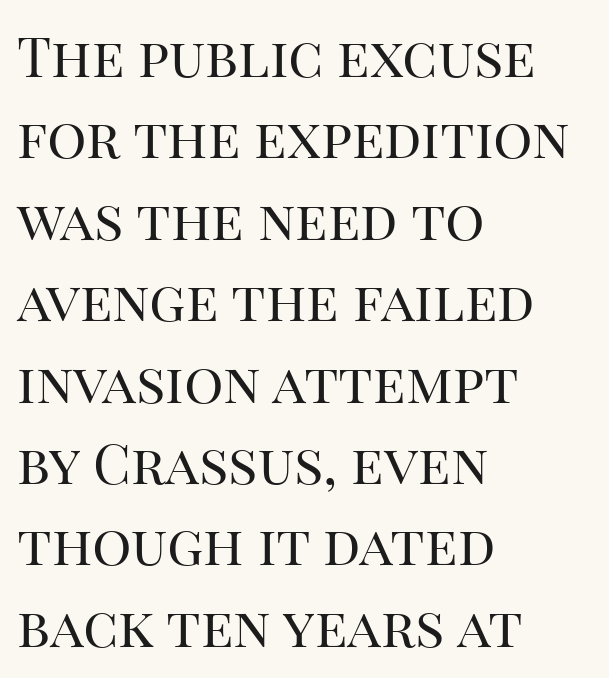
{"serif": "yes", "italic": "no", "bold": "no", "weight": "regular", "width": "normal", "stroke_contrast": "high", "x_height": "large", "monospaced": "no", "underline": "no", "align": "left", "line_spacing": "normal", "line_spacing_ratio": 1.48, "letter_spacing": "normal", "letter_spacing_em": 0.0, "glyph_px": 55}
